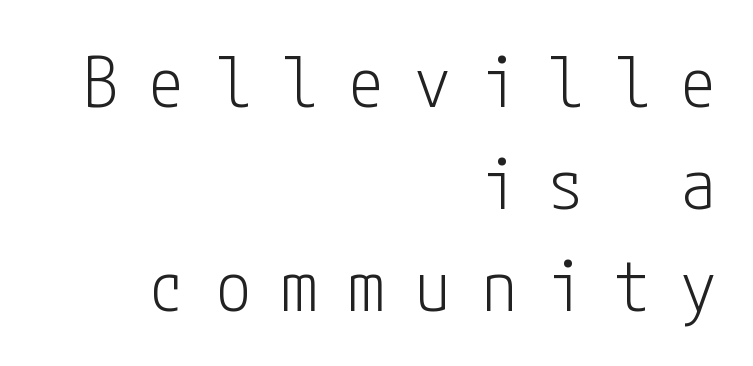
Substantial extra tracking has been applied to these lines. This rendering employs a face without finishing strokes, i.e., a sans-serif. Rendered with straight, roman letterforms. Reading down the column, the eye jumps a familiar distance to each next line.
